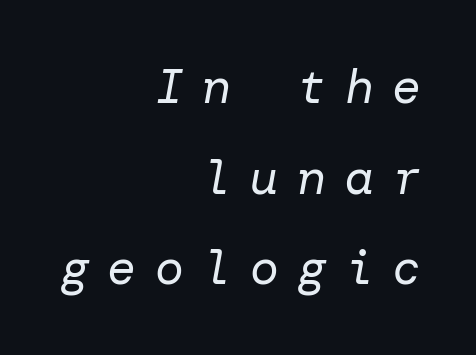
Between one letter and the next there's a generous, obvious gap. Nobody drew a line under any word here. Weight: not bold — regular or lighter. The axis of the letterforms is tilted away from vertical. The lines are quadded right.
